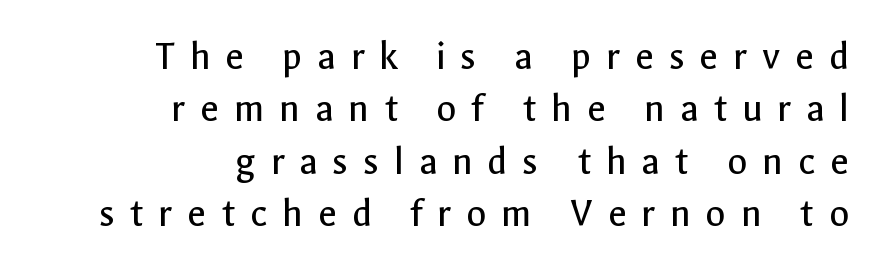
{"serif": "no", "italic": "no", "bold": "no", "weight": "regular", "width": "normal", "x_height": "medium", "monospaced": "no", "underline": "no", "align": "right", "line_spacing": "normal", "line_spacing_ratio": 1.28, "letter_spacing": "wide", "letter_spacing_em": 0.36, "glyph_px": 41}
